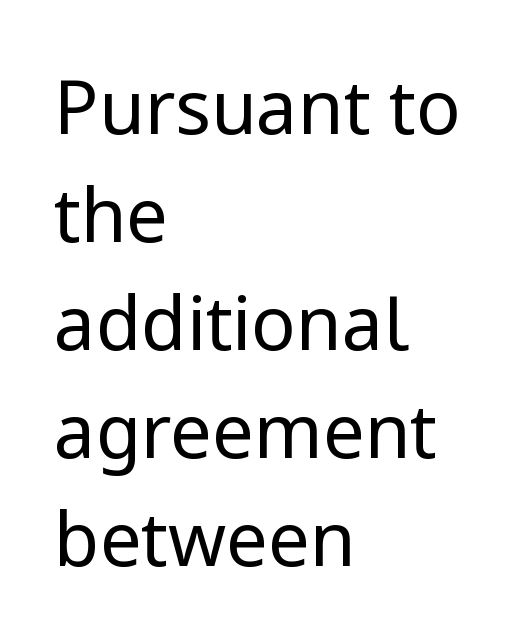
Q: Is the text bold? A: No.
Q: Is the text italic (slanted)? A: No, it is upright.
Q: Is the typeface a serif or a sans-serif typeface? A: Sans-serif.
Q: Is the text underlined? A: No.
Q: How is the paragraph aligned? A: Left-aligned.
Q: Is the spacing between letters normal or unusually wide? A: Normal.
Q: Is the spacing between lines tight, normal or loose? A: Normal.
Q: Width (condensed, normal, or wide)? A: Normal.
Q: Stroke contrast? A: Low.
Q: x-height? A: Medium.
Q: Monospaced? A: No.
